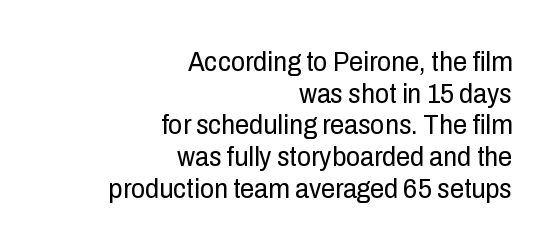
{"serif": "no", "italic": "no", "bold": "no", "weight": "regular", "width": "condensed", "stroke_contrast": "low", "x_height": "medium", "monospaced": "no", "underline": "no", "align": "right", "line_spacing": "tight", "line_spacing_ratio": 1.13, "letter_spacing": "normal", "letter_spacing_em": 0.0, "glyph_px": 28}
